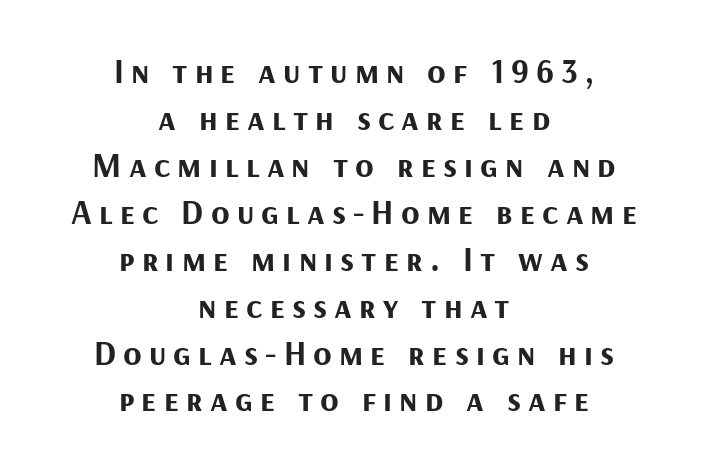
The image shows 34 px bold sans-serif type, upright; set centered, normal line spacing (1.38x), unusually wide letter spacing (+0.21 em), not underlined; medium stroke contrast and a medium x-height.
